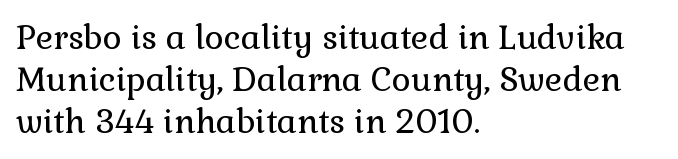
Q: Is the text bold? A: No.
Q: Is the text italic (slanted)? A: No, it is upright.
Q: Is the typeface a serif or a sans-serif typeface? A: Serif.
Q: Is the text underlined? A: No.
Q: How is the paragraph aligned? A: Left-aligned.
Q: Is the spacing between letters normal or unusually wide? A: Normal.
Q: Is the spacing between lines tight, normal or loose? A: Normal.
Q: Width (condensed, normal, or wide)? A: Normal.
Q: Stroke contrast? A: Low.
Q: x-height? A: Medium.
Q: Monospaced? A: No.
